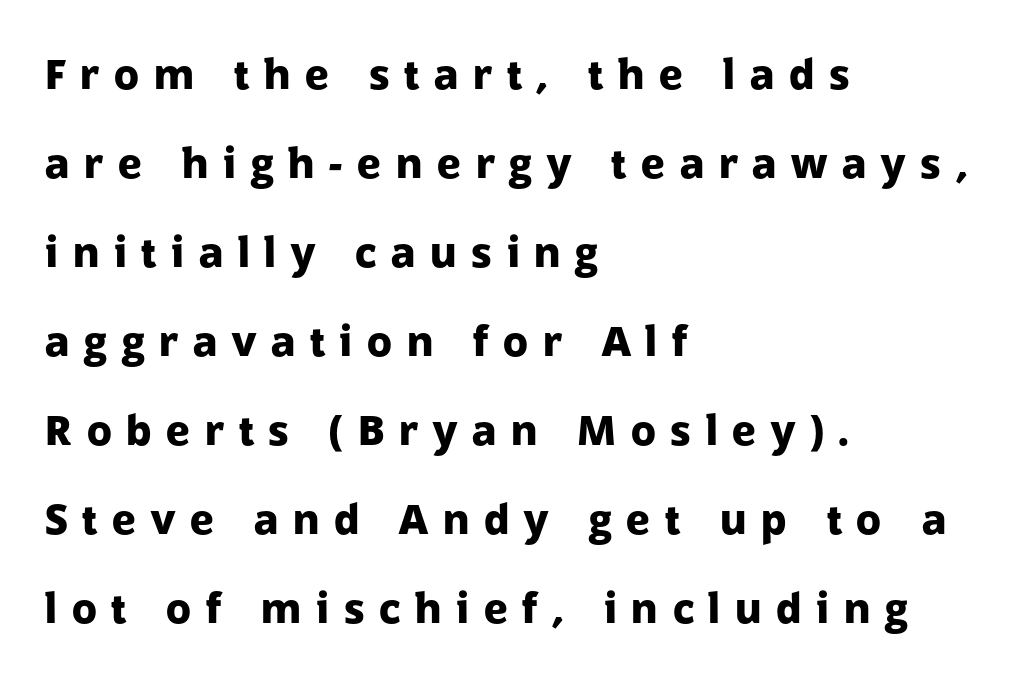
Pretty heavy lettering here — definitely bold. This rendering widens character spacing well past its baseline value. These lines stack with their left ends in a neat column. Descender tails drop into unmarked territory.
